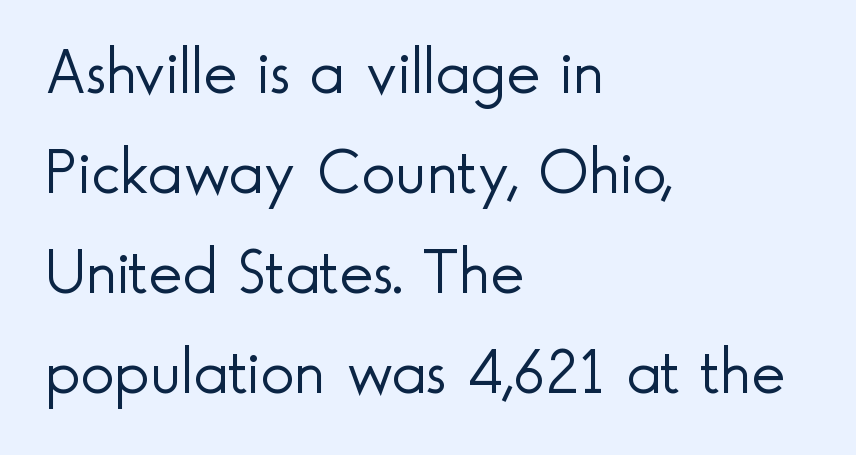
Q: Is the text bold? A: No.
Q: Is the text italic (slanted)? A: No, it is upright.
Q: Is the typeface a serif or a sans-serif typeface? A: Sans-serif.
Q: Is the text underlined? A: No.
Q: How is the paragraph aligned? A: Left-aligned.
Q: Is the spacing between letters normal or unusually wide? A: Normal.
Q: Is the spacing between lines tight, normal or loose? A: Normal.
Q: Width (condensed, normal, or wide)? A: Normal.
Q: x-height? A: Small.
Q: Monospaced? A: No.
